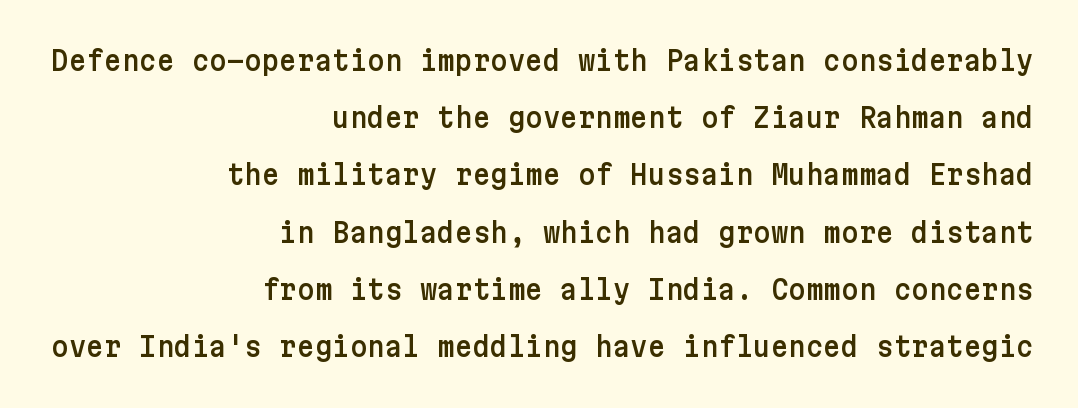
Q: Is the text italic (slanted)? A: No, it is upright.
Q: Is the text underlined? A: No.
Q: How is the paragraph aligned? A: Right-aligned.
Q: Is the spacing between letters normal or unusually wide? A: Normal.
Q: Is the spacing between lines tight, normal or loose? A: Loose.
